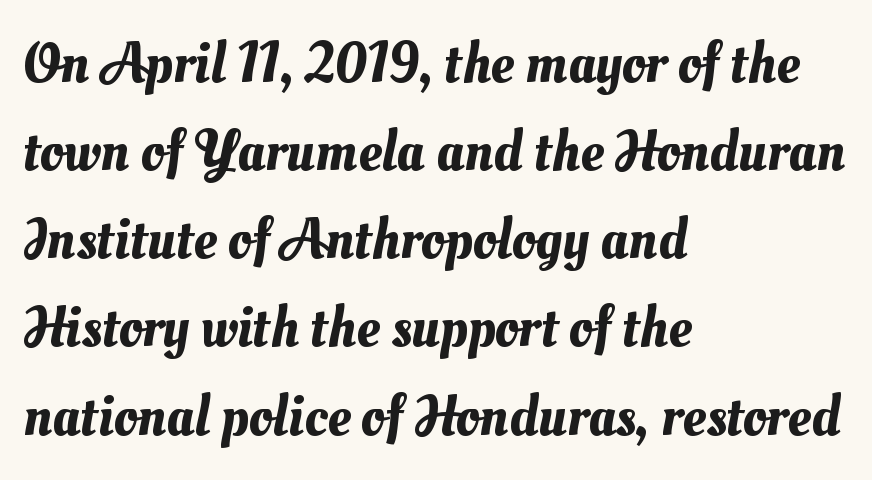
Glyph-to-glyph distance matches everyday printed text. This sample is left-justified, so line endings fall wherever the words run out. Glance below the letters and you will spot only blank space. The vertical gap from one line to the next is medium. Each letter keeps its own natural width here, so spacing adapts to shape.
